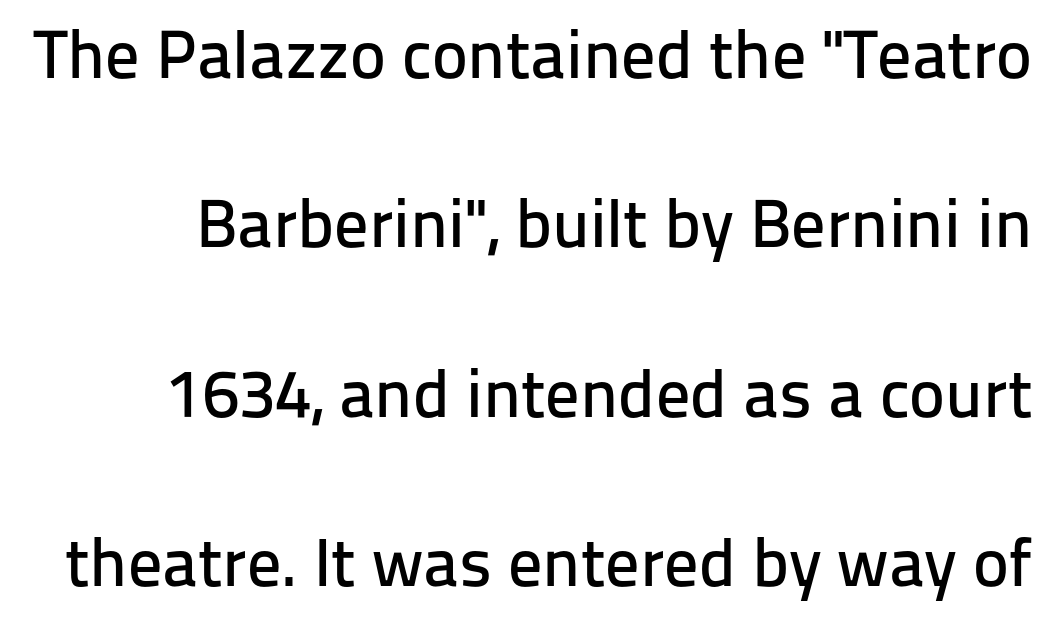
Students, note that the glyphs here touch the page at normal intervals. Letterform terminals end flat and unadorned throughout the passage. Proportional: the letters do not fall into vertical columns. Clear beneath every line of the passage.
